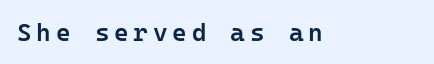
{"italic": "no", "bold": "semi", "underline": "no", "glyph_px": 25}
